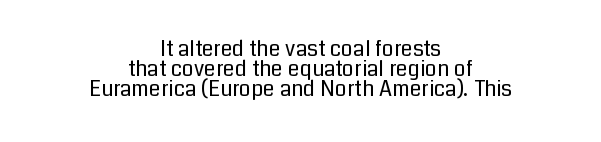
The image shows 21 px text type, upright; set centered, tight line spacing (0.96x), normal letter spacing, not underlined.
